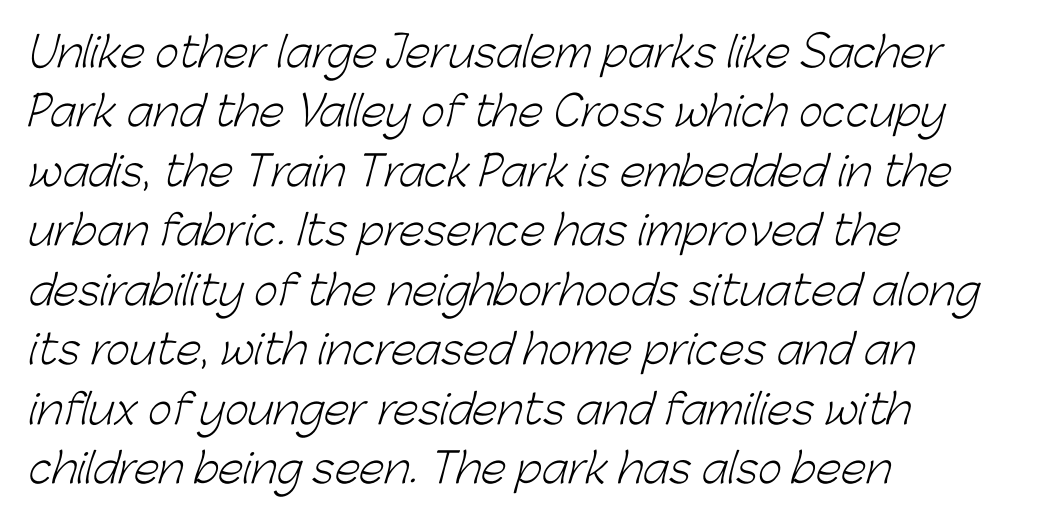
{"serif": "no", "bold": "no", "weight": "light", "width": "normal", "stroke_contrast": "low", "x_height": "medium", "monospaced": "no", "underline": "no", "align": "left", "line_spacing": "normal", "line_spacing_ratio": 1.45, "letter_spacing": "normal", "letter_spacing_em": 0.0, "glyph_px": 41}
